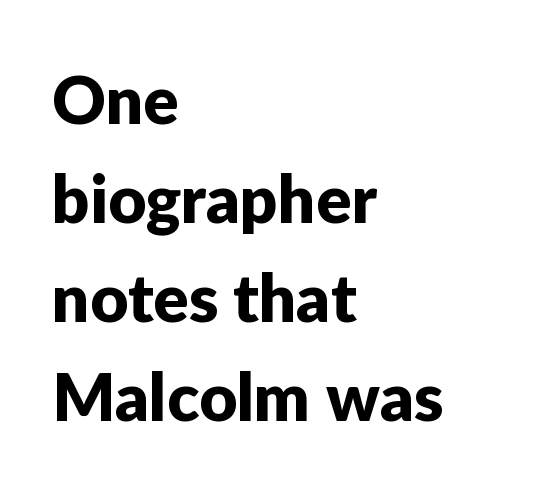
{"serif": "no", "italic": "no", "width": "normal", "stroke_contrast": "low", "x_height": "medium", "monospaced": "no", "underline": "no", "align": "left", "line_spacing": "normal", "line_spacing_ratio": 1.5, "letter_spacing": "normal", "letter_spacing_em": 0.0, "glyph_px": 66}
